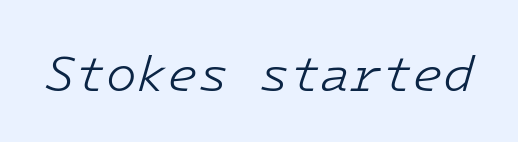
{"italic": "yes", "lean": "right", "slant_degrees": 16, "bold": "no", "weight": "light", "width": "normal", "stroke_contrast": "low", "x_height": "medium", "underline": "no", "letter_spacing": "normal", "letter_spacing_em": 0.0, "glyph_px": 50}
